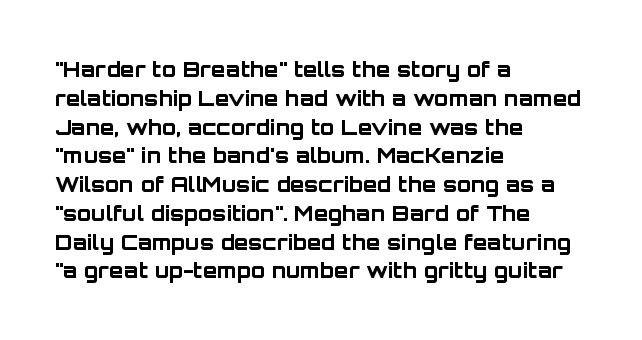
The image shows 21 px bold type, upright; set left-aligned, normal line spacing (1.37x), normal letter spacing, not underlined.
